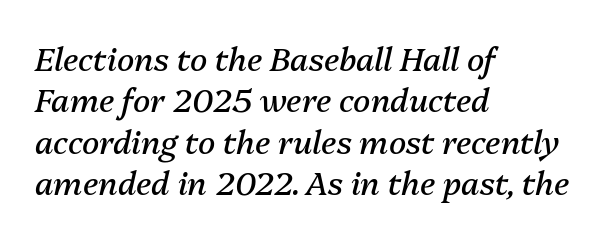
{"italic": "yes", "lean": "right", "slant_degrees": 13, "bold": "no", "weight": "regular", "width": "normal", "stroke_contrast": "medium", "x_height": "medium", "monospaced": "no", "underline": "no", "align": "left", "line_spacing": "normal", "line_spacing_ratio": 1.29, "letter_spacing": "normal", "letter_spacing_em": 0.0, "glyph_px": 32}
